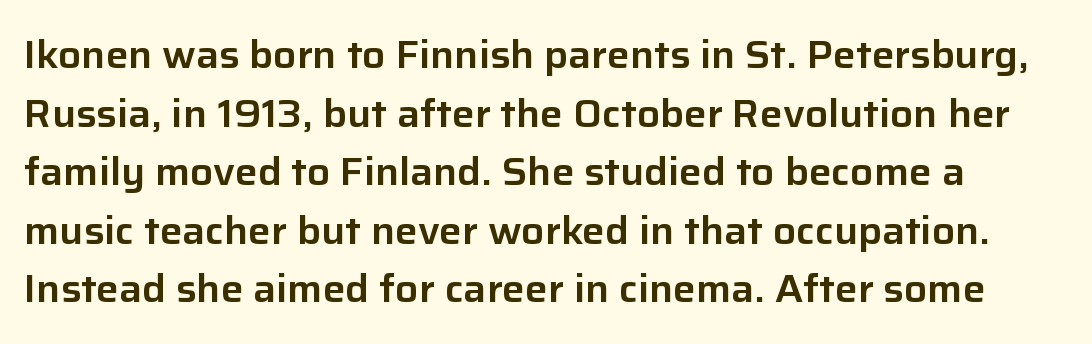
{"serif": "no", "italic": "no", "width": "normal", "stroke_contrast": "low", "x_height": "medium", "monospaced": "no", "underline": "no", "line_spacing": "normal", "line_spacing_ratio": 1.54, "letter_spacing": "normal", "letter_spacing_em": 0.0, "glyph_px": 38}
